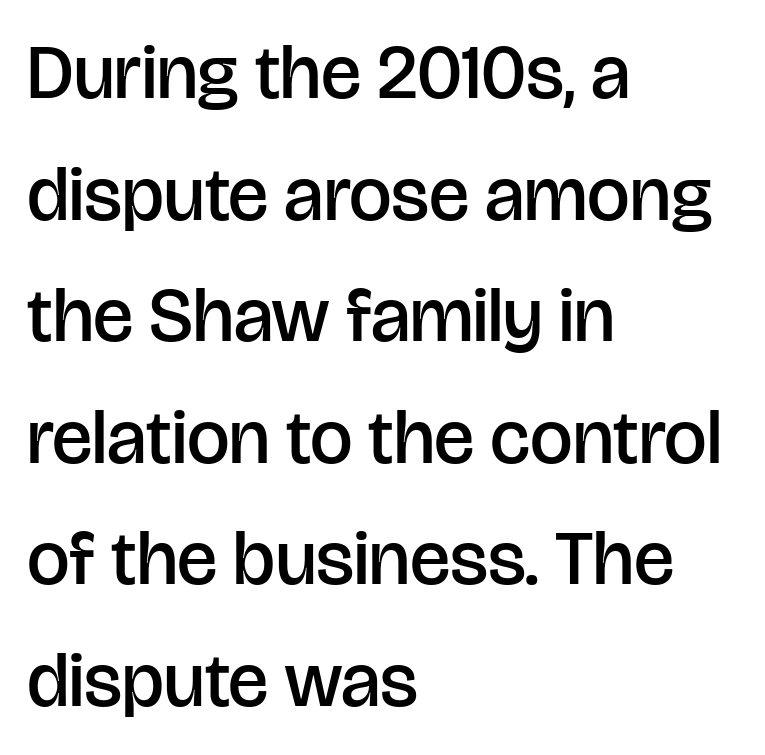
The image shows 76 px semibold sans-serif type, upright; set left-aligned, normal line spacing (1.6x), normal letter spacing, not underlined; low stroke contrast and a large x-height.
